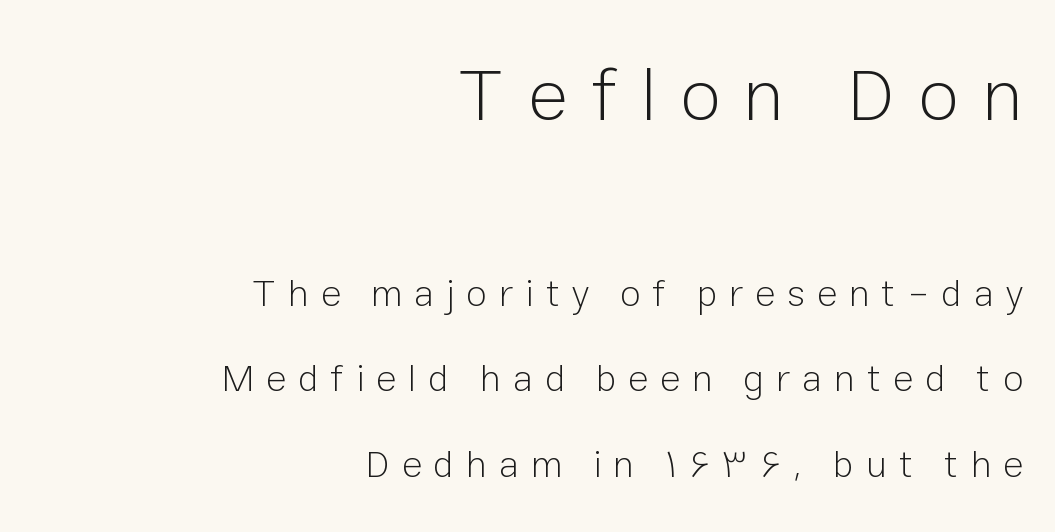
{"serif": "no", "italic": "no", "bold": "no", "weight": "light", "width": "normal", "stroke_contrast": "low", "x_height": "medium", "monospaced": "no", "underline": "no", "align": "right", "line_spacing": "loose", "line_spacing_ratio": 2.25, "letter_spacing": "wide", "letter_spacing_em": 0.31, "larger_block": "first", "size_ratio": 1.97, "glyph_px": 75}
